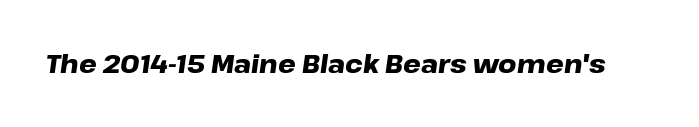
The image shows 25 px bold type, italic (leaning right); set normal letter spacing, not underlined.
